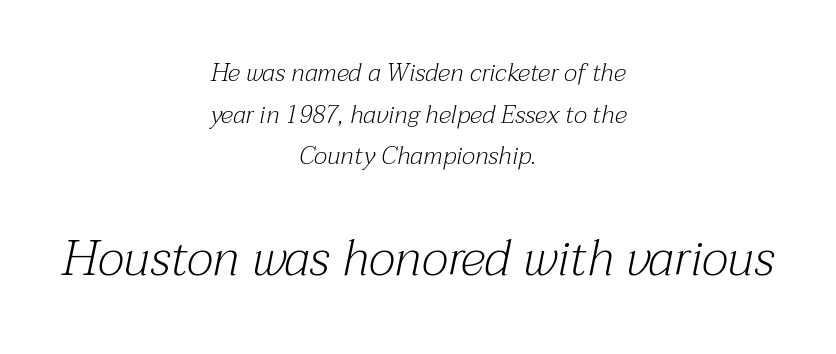
Q: Is the text bold? A: No.
Q: Is the text italic (slanted)? A: Yes, it leans right by about 12 degrees.
Q: Is the typeface a serif or a sans-serif typeface? A: Serif.
Q: Is the text underlined? A: No.
Q: How is the paragraph aligned? A: Centered.
Q: Is the spacing between letters normal or unusually wide? A: Normal.
Q: Is the spacing between lines tight, normal or loose? A: Normal.
Q: Which block of text is set in a larger size, the first (top) or the second (bottom)? A: The second (bottom) one.
Q: Width (condensed, normal, or wide)? A: Normal.
Q: Stroke contrast? A: Medium.
Q: x-height? A: Medium.
Q: Monospaced? A: No.
